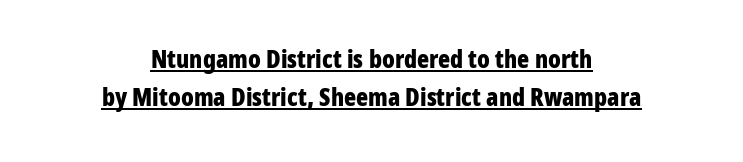
{"italic": "no", "bold": "yes", "underline": "yes", "align": "center", "line_spacing": "normal", "line_spacing_ratio": 1.51, "letter_spacing": "normal", "letter_spacing_em": 0.0, "glyph_px": 25}
